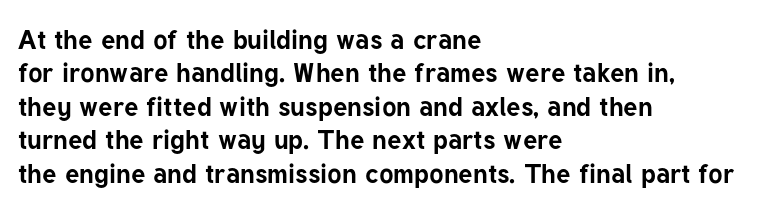
There is no visible air inserted between adjacent glyphs. Compared with a centered layout, this one pins lines to the left instead. The strokes are fattened all the way to bold. A typesetter would mark this as roman, not italic. The words here are not underlined.
